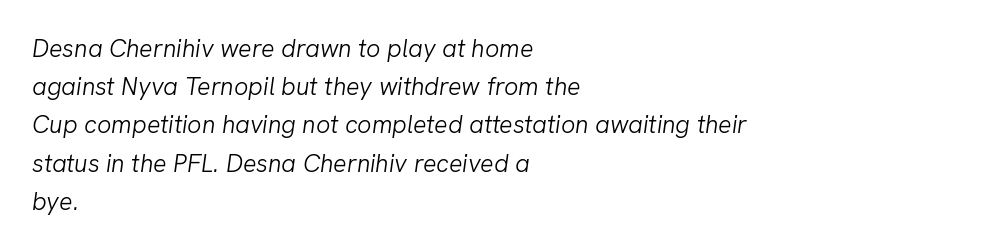
{"italic": "yes", "lean": "right", "slant_degrees": 8, "bold": "no", "underline": "no", "align": "left", "line_spacing": "normal", "line_spacing_ratio": 1.53, "letter_spacing": "normal", "letter_spacing_em": 0.0, "glyph_px": 25}
